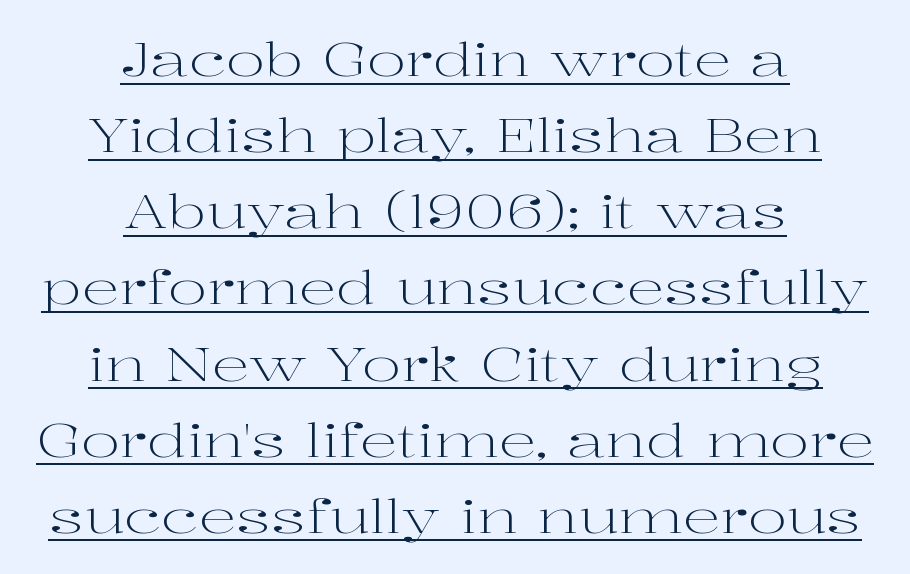
{"serif": "yes", "italic": "no", "bold": "no", "weight": "light", "width": "wide", "stroke_contrast": "high", "x_height": "medium", "monospaced": "no", "underline": "yes", "align": "center", "line_spacing": "normal", "line_spacing_ratio": 1.62, "letter_spacing": "normal", "letter_spacing_em": 0.0, "glyph_px": 47}
